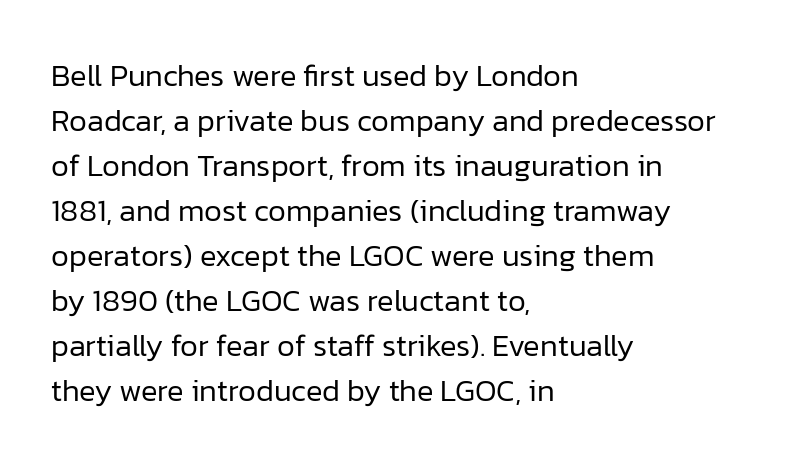
Casual observation: everything's shoved over to the left. The line texture is even and compact thanks to regular tracking. A bare baseline throughout the passage. Each letter's strokes conclude bluntly, with no projecting serifs. The letters advance in unequal steps, a hallmark of proportional type. Is the stroke heavy? The answer is a plain regular-or-lighter.
